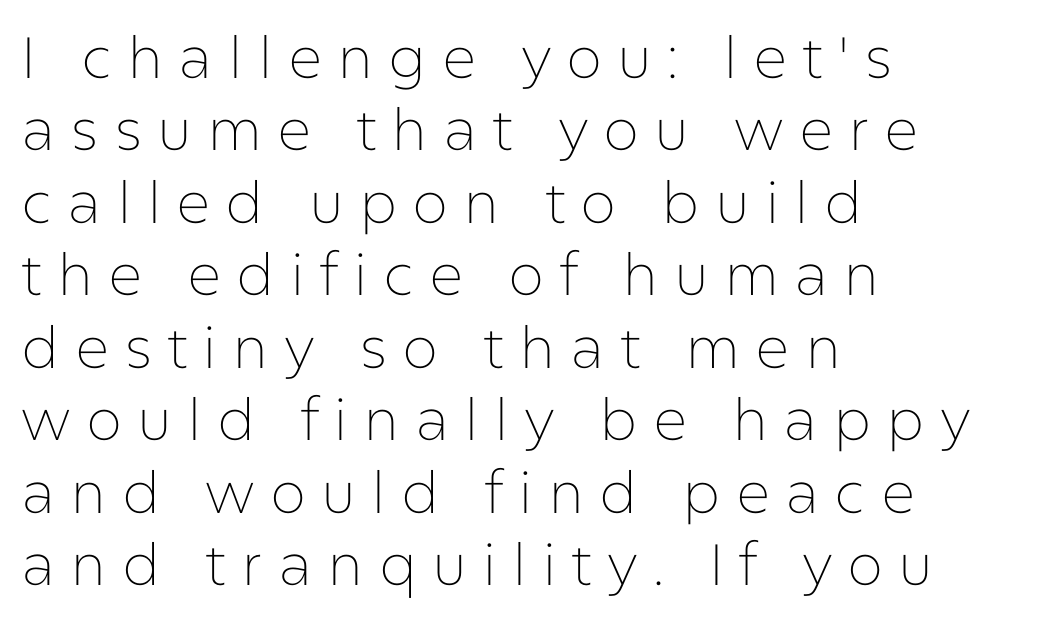
{"serif": "no", "italic": "no", "bold": "no", "weight": "thin", "width": "normal", "stroke_contrast": "low", "x_height": "medium", "monospaced": "no", "underline": "no", "align": "left", "line_spacing": "normal", "line_spacing_ratio": 1.25, "letter_spacing": "wide", "letter_spacing_em": 0.26, "glyph_px": 58}
